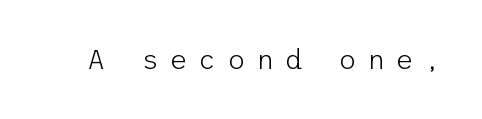
No italicization has been applied; the sample stays upright. The string is rendered with underlining switched off. This sample uses a sans-serif face. Inter-character spacing is expanded well beyond the font's built-in metrics. This is not heavy type; no bold has been used.
